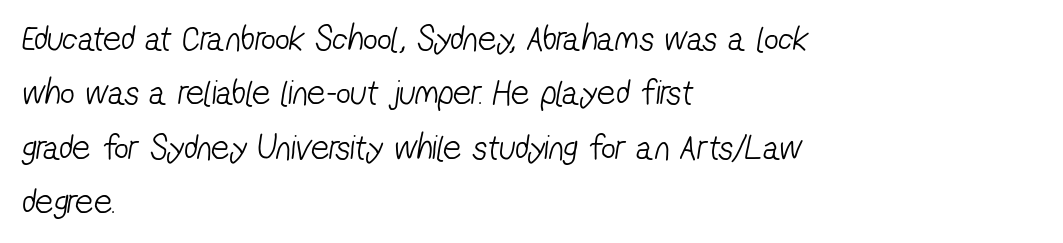
Proportional: the letters do not fall into vertical columns. Letter spacing: default. Descenders hang freely into open space. Think standard paragraph weight, or any step lighter than that. The rows are spaced the way most documents space them.
